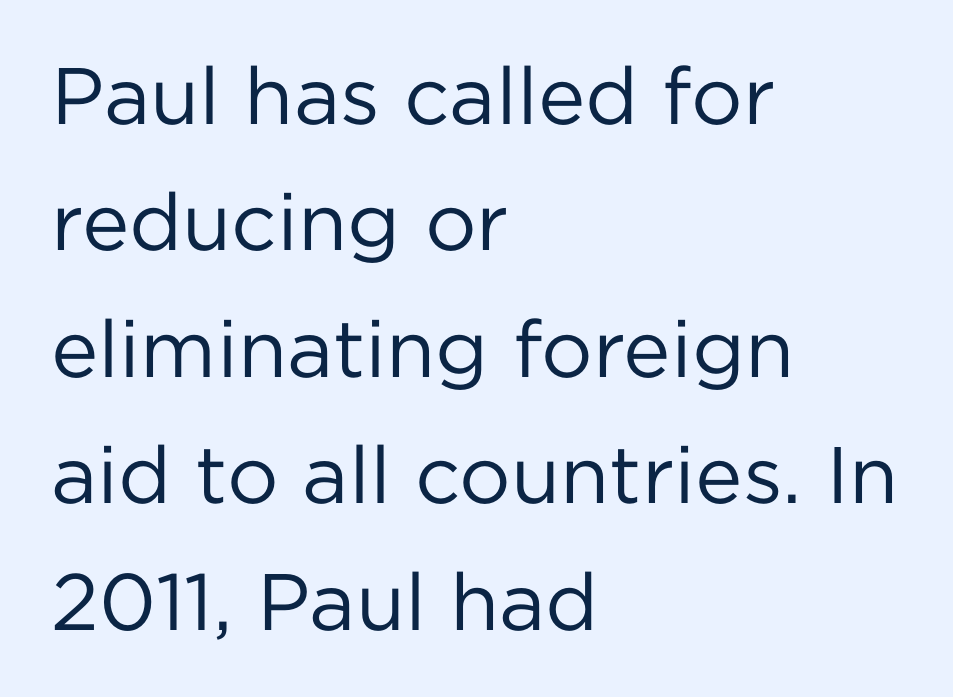
Q: Is the text bold? A: No.
Q: Is the text italic (slanted)? A: No, it is upright.
Q: Is the typeface a serif or a sans-serif typeface? A: Sans-serif.
Q: Is the text underlined? A: No.
Q: How is the paragraph aligned? A: Left-aligned.
Q: Is the spacing between letters normal or unusually wide? A: Normal.
Q: Is the spacing between lines tight, normal or loose? A: Normal.
Q: Width (condensed, normal, or wide)? A: Normal.
Q: Stroke contrast? A: Low.
Q: x-height? A: Medium.
Q: Monospaced? A: No.
